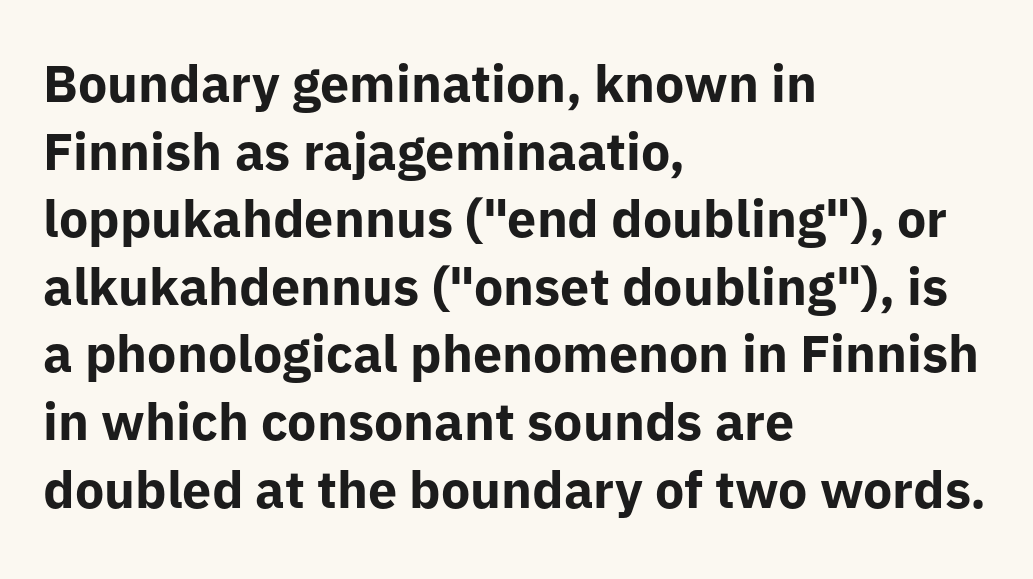
The font's upright variant was chosen for this text. This sample uses plain, unmodified letter spacing. These lines carry a lot of weight — the face is fully bold. A typesetter would label this face a sans.
